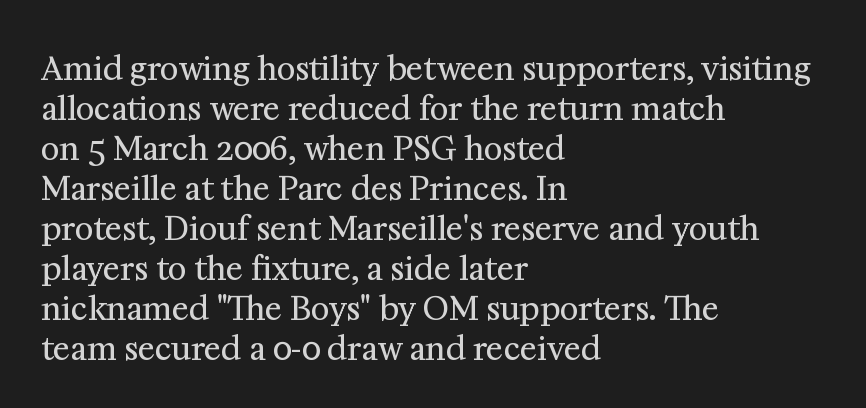
Nothing heavy about these letters — not bold at all. The ragged edge is on the right, which tells us the setting is flush left. The designer went with a serif here, giving each stem small feet. The horizontal fit of the characters is conventional and even.
